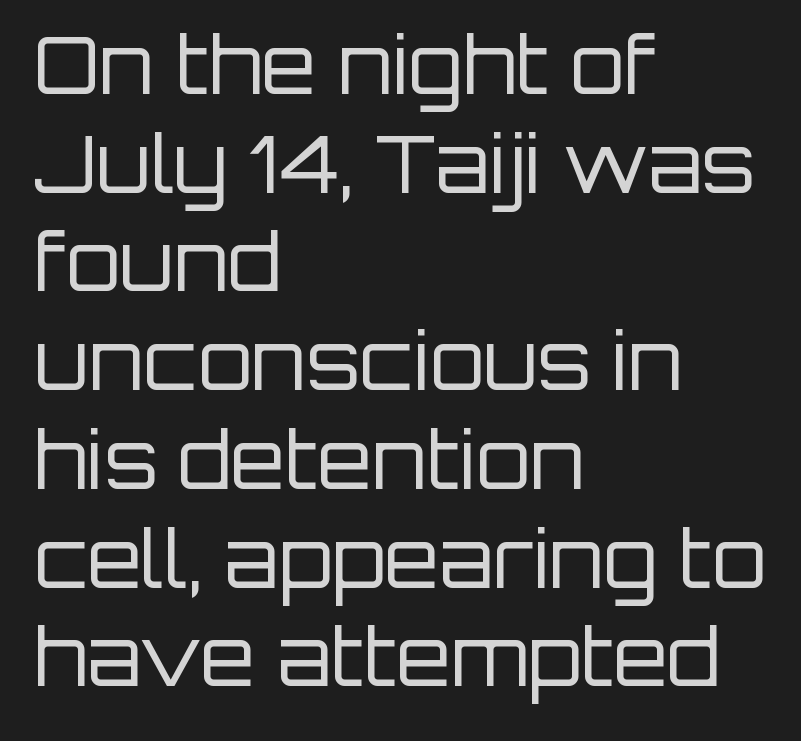
Style check: upright. In terms of leading, this rendering sits right in the middle. Casual observation: everything's shoved over to the left. The letterforms sit at book weight or below. Inter-character spacing is left at the font's built-in metrics.
